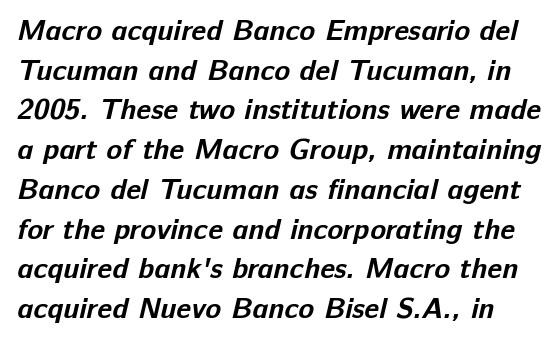
The image shows 29 px bold sans-serif type; set normal line spacing (1.37x), normal letter spacing, not underlined; low stroke contrast and a medium x-height.
